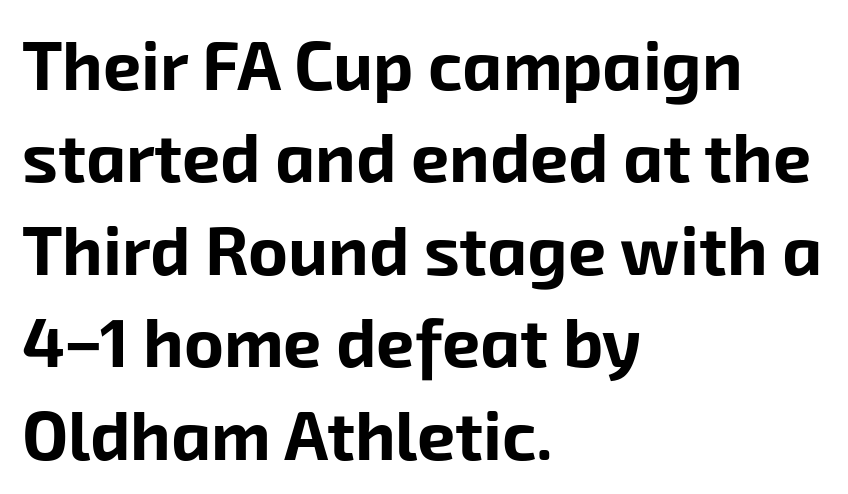
The image shows 68 px bold sans-serif type; set left-aligned, normal line spacing (1.36x), normal letter spacing, not underlined; low stroke contrast and a medium x-height.
